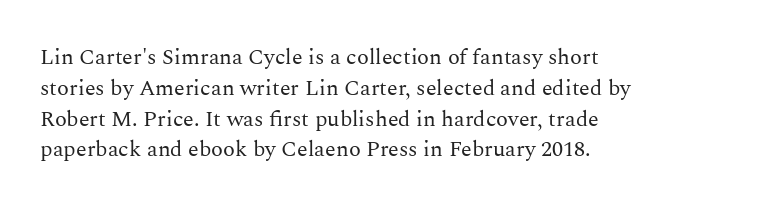
{"italic": "no", "bold": "no", "underline": "no", "align": "left", "line_spacing": "normal", "line_spacing_ratio": 1.4, "letter_spacing": "normal", "letter_spacing_em": 0.0, "glyph_px": 22}
